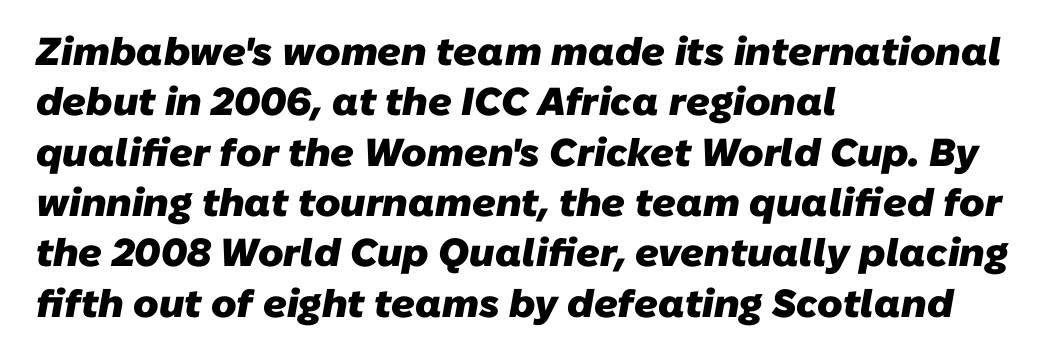
These lines sit exactly where default settings would place them. A sans-serif font was chosen for this passage. The rendering keeps characters at their native spacing. Do the characters align in a grid? No, the font is proportional.
